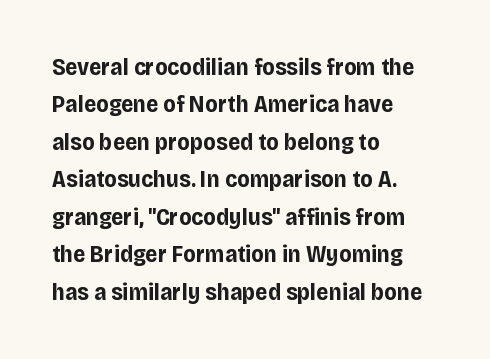
Underline: absent. Strokes here are thick enough to call this a true bold. This block has exactly the height ordinary leading produces. Standard letterfit; no display-style spreading of the glyphs. The lines are quadded left.
